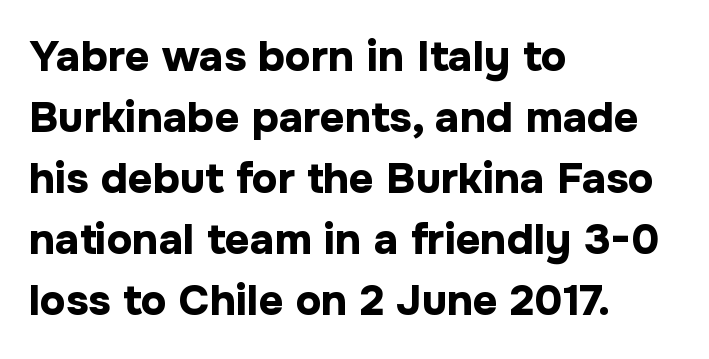
Q: Is the text bold? A: Yes.
Q: Is the text italic (slanted)? A: No, it is upright.
Q: Is the typeface a serif or a sans-serif typeface? A: Sans-serif.
Q: Is the text underlined? A: No.
Q: How is the paragraph aligned? A: Left-aligned.
Q: Is the spacing between letters normal or unusually wide? A: Normal.
Q: Is the spacing between lines tight, normal or loose? A: Normal.
Q: Width (condensed, normal, or wide)? A: Normal.
Q: Stroke contrast? A: Low.
Q: x-height? A: Medium.
Q: Monospaced? A: No.
